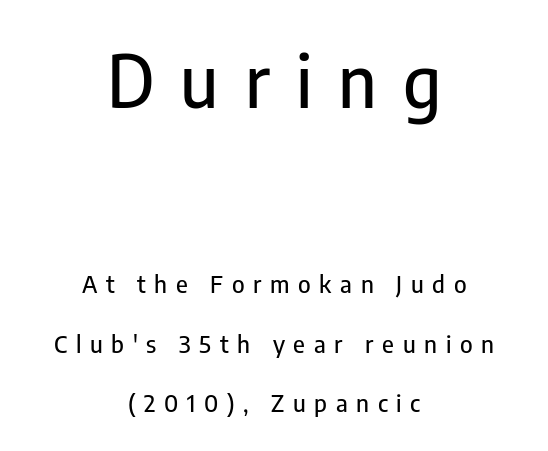
{"serif": "no", "italic": "no", "width": "condensed", "stroke_contrast": "low", "x_height": "medium", "monospaced": "no", "underline": "no", "align": "center", "line_spacing": "loose", "line_spacing_ratio": 2.47, "letter_spacing": "wide", "letter_spacing_em": 0.36, "larger_block": "first", "size_ratio": 3.0, "glyph_px": 72}
